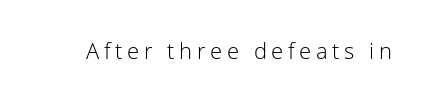
Descenders are the only things crossing below the line. This sample uses an upright cut, with every glyph sitting square on the baseline. Heaviness? Minimal to ordinary, like unemphasized prose. Observe the wide spacing: letters keep a clear distance from each other.
